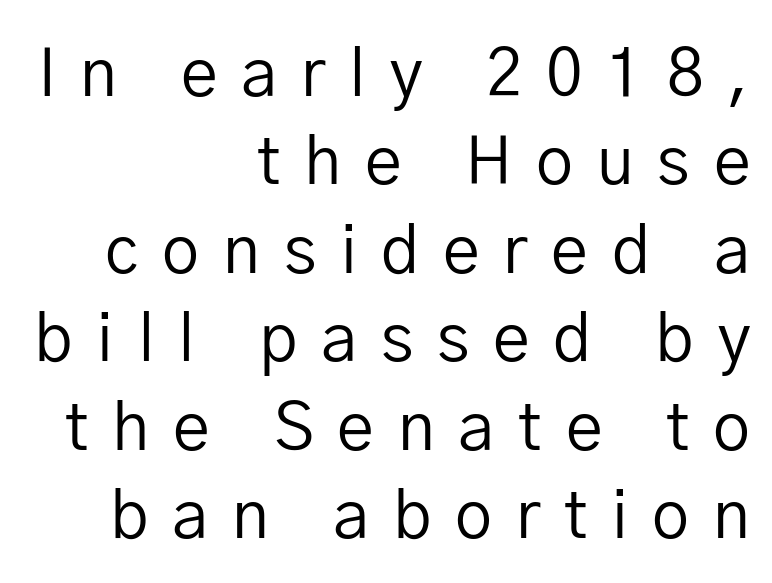
Serifs: no, the terminals of the letterforms are clean. Reading down the block, your eye finds every line finishing at a fixed right position. Compared with typical body copy, the letter spacing here is much looser. These lines were composed using upright roman letters. Whoever set this chose a conventional vertical rhythm. Underline: absent.
